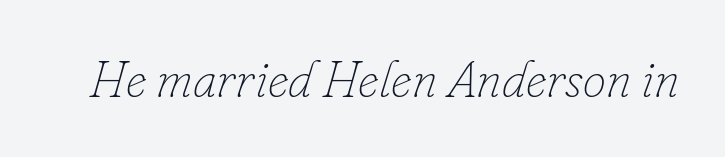
The image shows 52 px thin type, italic (leaning right); set normal letter spacing, not underlined; low stroke contrast and a small x-height.
